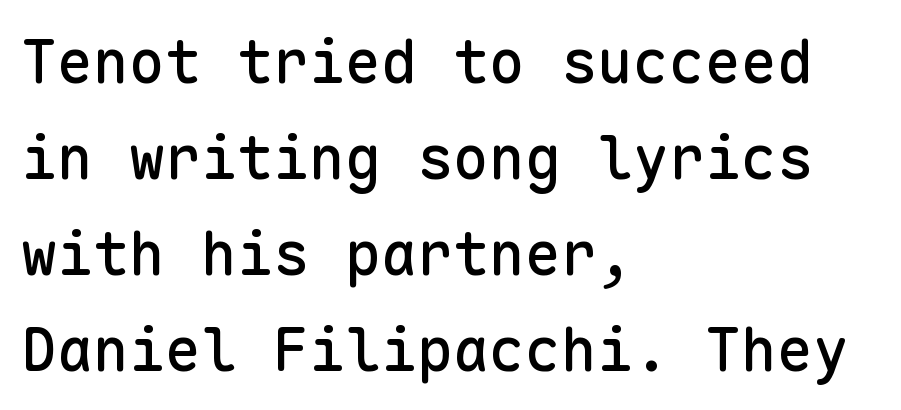
Q: Is the text italic (slanted)? A: No, it is upright.
Q: Is the typeface a serif or a sans-serif typeface? A: Sans-serif.
Q: Is the text underlined? A: No.
Q: How is the paragraph aligned? A: Left-aligned.
Q: Is the spacing between letters normal or unusually wide? A: Normal.
Q: Is the spacing between lines tight, normal or loose? A: Normal.
Q: Width (condensed, normal, or wide)? A: Normal.
Q: Stroke contrast? A: Low.
Q: x-height? A: Medium.
Q: Monospaced? A: Yes.
